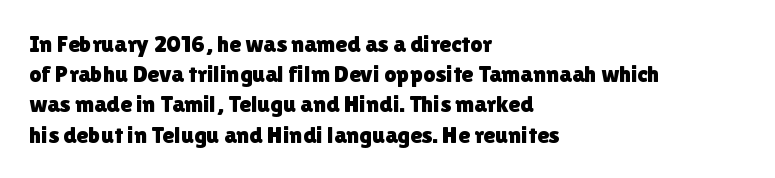
{"italic": "no", "underline": "no", "align": "left", "line_spacing": "normal", "line_spacing_ratio": 1.26, "letter_spacing": "normal", "letter_spacing_em": 0.0, "glyph_px": 24}
